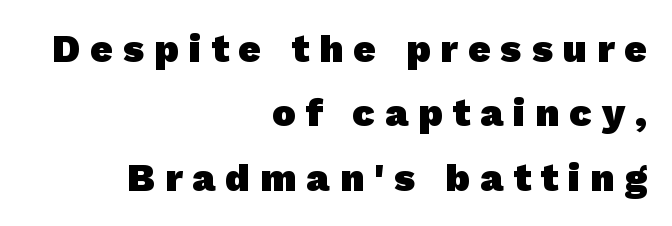
Q: Is the text bold? A: Yes.
Q: Is the typeface a serif or a sans-serif typeface? A: Sans-serif.
Q: Is the text underlined? A: No.
Q: How is the paragraph aligned? A: Right-aligned.
Q: Is the spacing between letters normal or unusually wide? A: Unusually wide.
Q: Is the spacing between lines tight, normal or loose? A: Normal.
Q: Width (condensed, normal, or wide)? A: Normal.
Q: Stroke contrast? A: Low.
Q: x-height? A: Medium.
Q: Monospaced? A: No.
